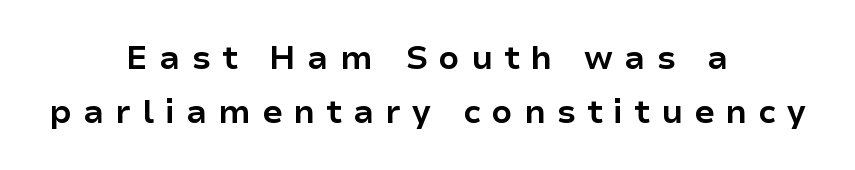
The space between consecutive lines is moderate. Teacher's note: observe the equal gaps on both sides — that is centered alignment. A sans-serif font was chosen for this passage. The face used here is proportionally spaced, like ordinary book or web type. The zone under the glyphs is completely vacant. How are the letters spaced? Widely, with obvious added tracking.
